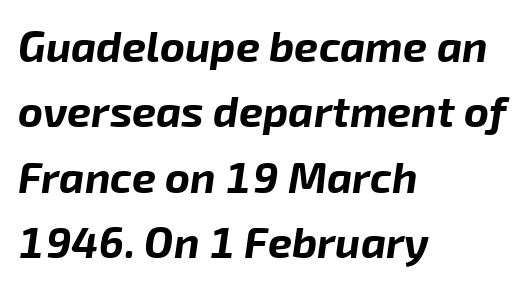
{"italic": "yes", "lean": "right", "slant_degrees": 8, "bold": "yes", "weight": "bold", "width": "normal", "stroke_contrast": "low", "x_height": "medium", "monospaced": "no", "underline": "no", "align": "left", "line_spacing": "normal", "line_spacing_ratio": 1.52, "letter_spacing": "normal", "letter_spacing_em": 0.0, "glyph_px": 43}
